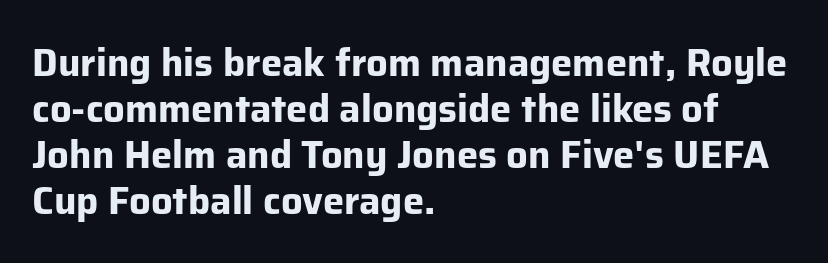
The image shows 38 px bold sans-serif type, upright; set left-aligned, line spacing 1.21x, normal letter spacing, not underlined; low stroke contrast and a medium x-height.
